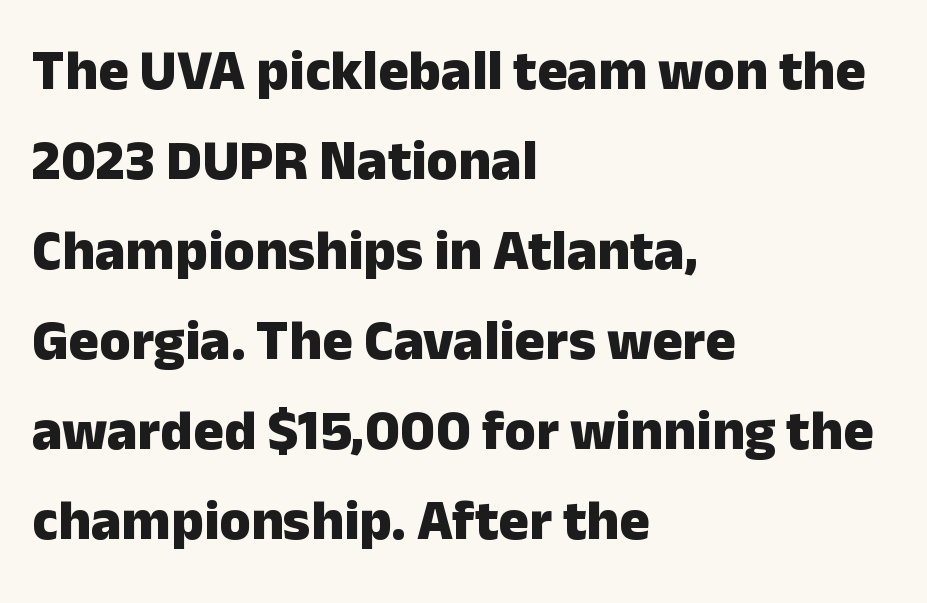
The image shows 57 px heavy sans-serif type, upright; set left-aligned, normal line spacing (1.58x), normal letter spacing, not underlined; low stroke contrast and a medium x-height.
